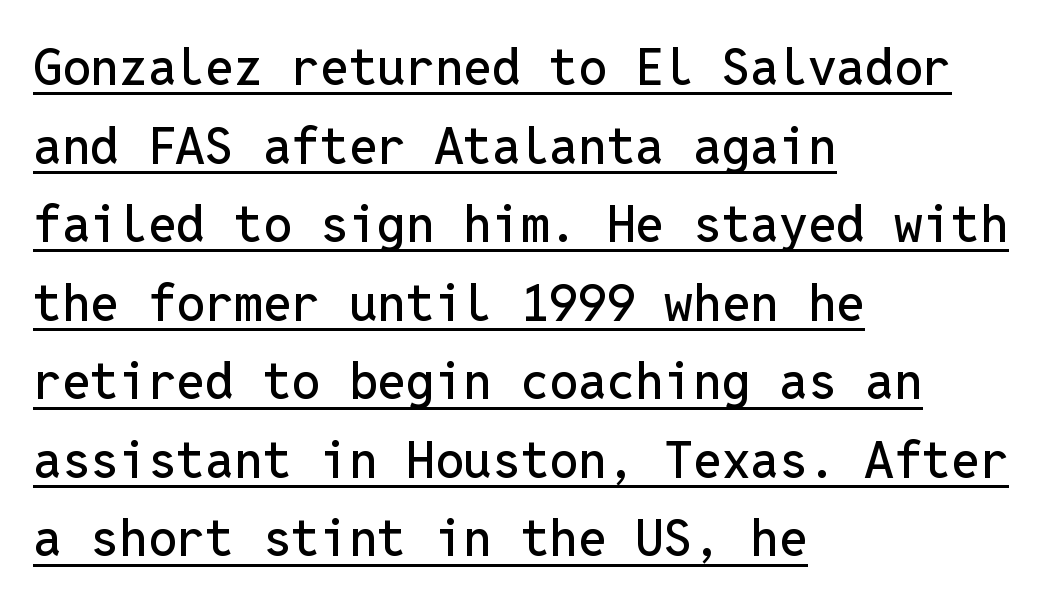
The image shows 51 px sans-serif type, upright, monospaced; set left-aligned, normal line spacing (1.54x), normal letter spacing, underlined; low stroke contrast and a medium x-height.
